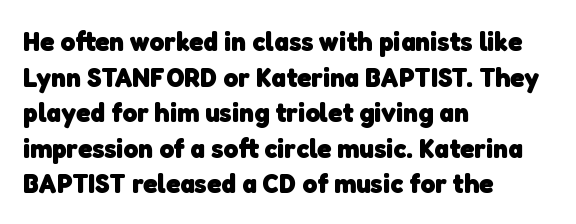
The image shows 28 px heavy sans-serif type; set left-aligned, normal line spacing (1.27x), normal letter spacing, not underlined; low stroke contrast and a medium x-height.
